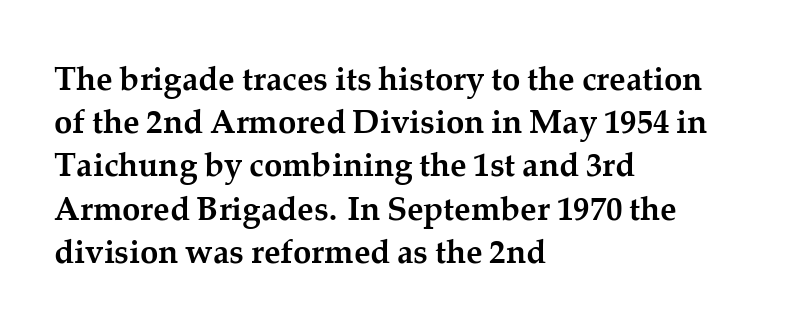
Q: Is the text bold? A: Yes.
Q: Is the text italic (slanted)? A: No, it is upright.
Q: Is the typeface a serif or a sans-serif typeface? A: Serif.
Q: Is the text underlined? A: No.
Q: How is the paragraph aligned? A: Left-aligned.
Q: Is the spacing between letters normal or unusually wide? A: Normal.
Q: Is the spacing between lines tight, normal or loose? A: Normal.
Q: Width (condensed, normal, or wide)? A: Normal.
Q: Stroke contrast? A: Medium.
Q: x-height? A: Medium.
Q: Monospaced? A: No.
